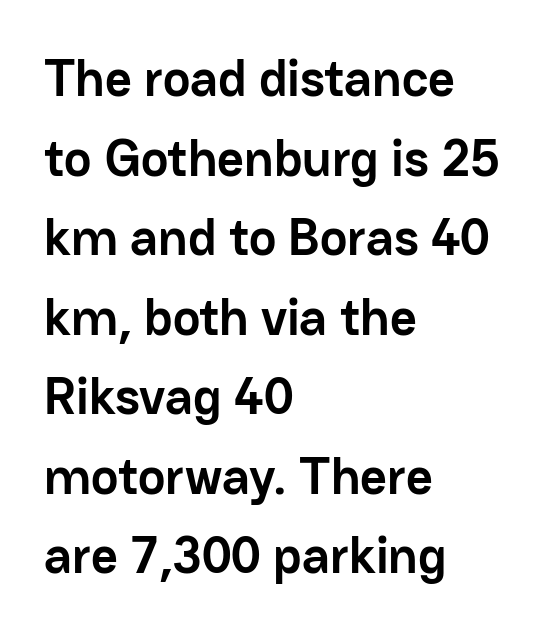
Q: Is the text bold? A: Yes.
Q: Is the text italic (slanted)? A: No, it is upright.
Q: Is the typeface a serif or a sans-serif typeface? A: Sans-serif.
Q: Is the text underlined? A: No.
Q: How is the paragraph aligned? A: Left-aligned.
Q: Is the spacing between letters normal or unusually wide? A: Normal.
Q: Is the spacing between lines tight, normal or loose? A: Normal.
Q: Width (condensed, normal, or wide)? A: Normal.
Q: Stroke contrast? A: Low.
Q: x-height? A: Medium.
Q: Monospaced? A: No.
